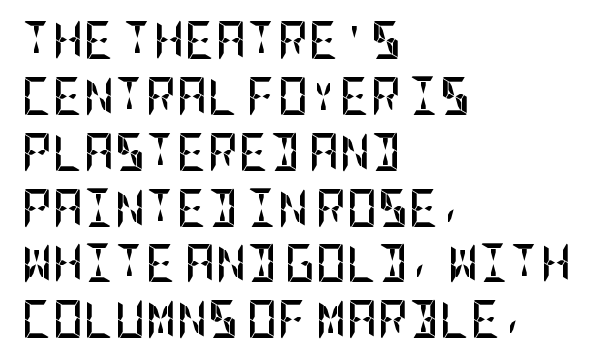
The image shows 38 px semibold, condensed sans-serif type, upright; set left-aligned, normal line spacing (1.47x), normal letter spacing, not underlined; low stroke contrast and a large x-height.
